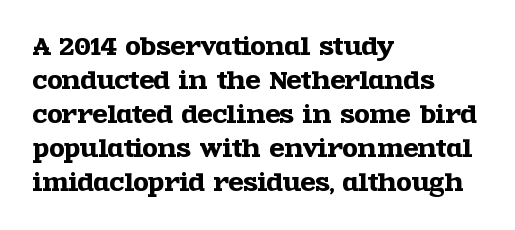
The image shows 22 px text type, upright; set left-aligned, normal line spacing (1.55x), normal letter spacing, not underlined.
